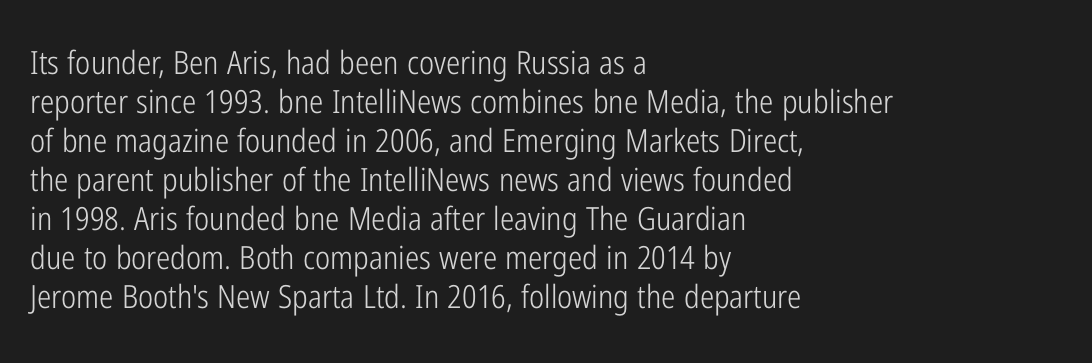
A sans-serif font was chosen for this passage. These lines are set flush left with a ragged right edge. Tall strokes in this sample are plumb rather than angled. Default kerning and tracking; the words read as compact shapes. Proportional: the letters do not fall into vertical columns.
